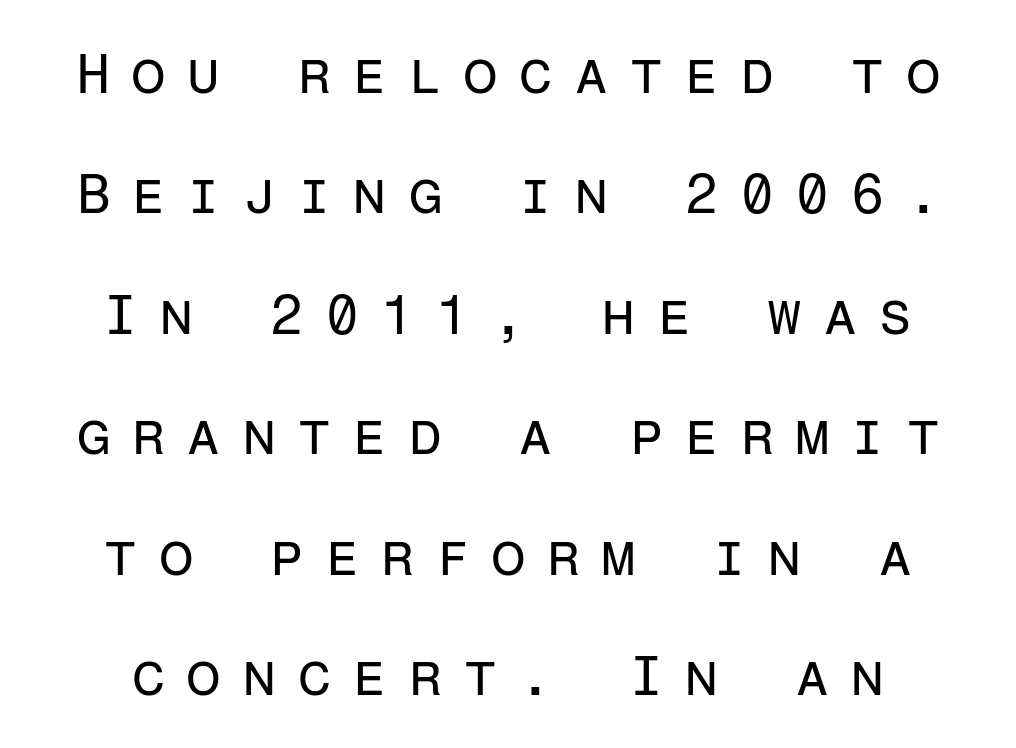
The image shows 56 px regular-weight sans-serif type, upright, monospaced; set loose line spacing (2.15x), unusually wide letter spacing (+0.37 em), not underlined; low stroke contrast and a medium x-height.
